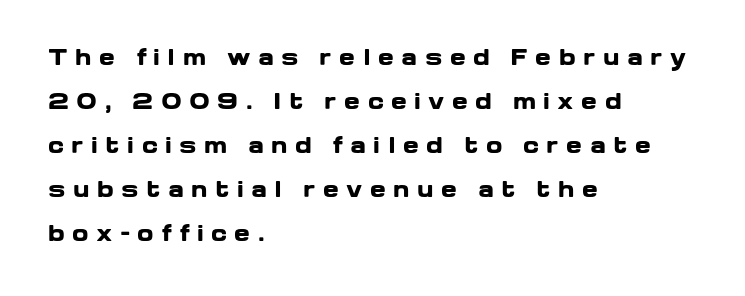
{"italic": "no", "bold": "yes", "underline": "no", "align": "left", "line_spacing": "loose", "line_spacing_ratio": 2.1, "letter_spacing": "wide", "letter_spacing_em": 0.35, "glyph_px": 21}
